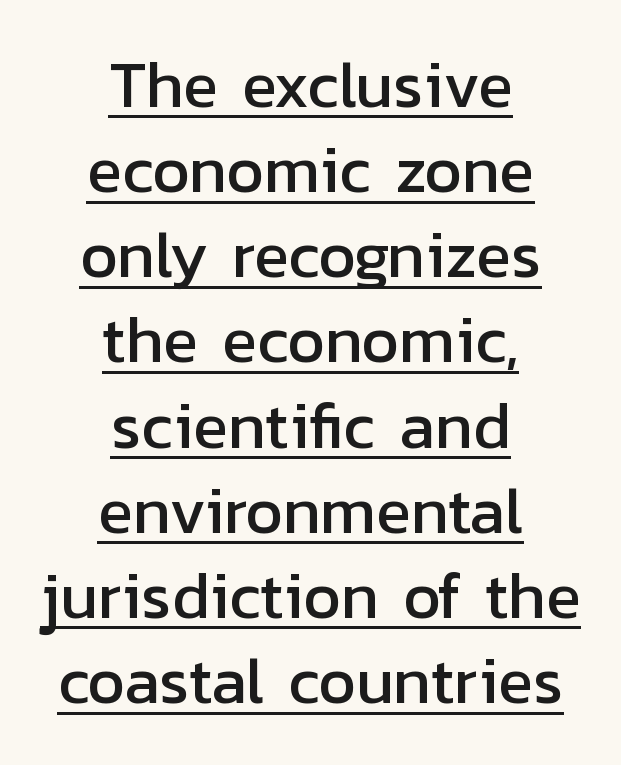
Q: Is the text italic (slanted)? A: No, it is upright.
Q: Is the typeface a serif or a sans-serif typeface? A: Sans-serif.
Q: Is the text underlined? A: Yes.
Q: How is the paragraph aligned? A: Centered.
Q: Is the spacing between letters normal or unusually wide? A: Normal.
Q: Is the spacing between lines tight, normal or loose? A: Normal.
Q: Width (condensed, normal, or wide)? A: Normal.
Q: Stroke contrast? A: Low.
Q: x-height? A: Medium.
Q: Monospaced? A: No.
